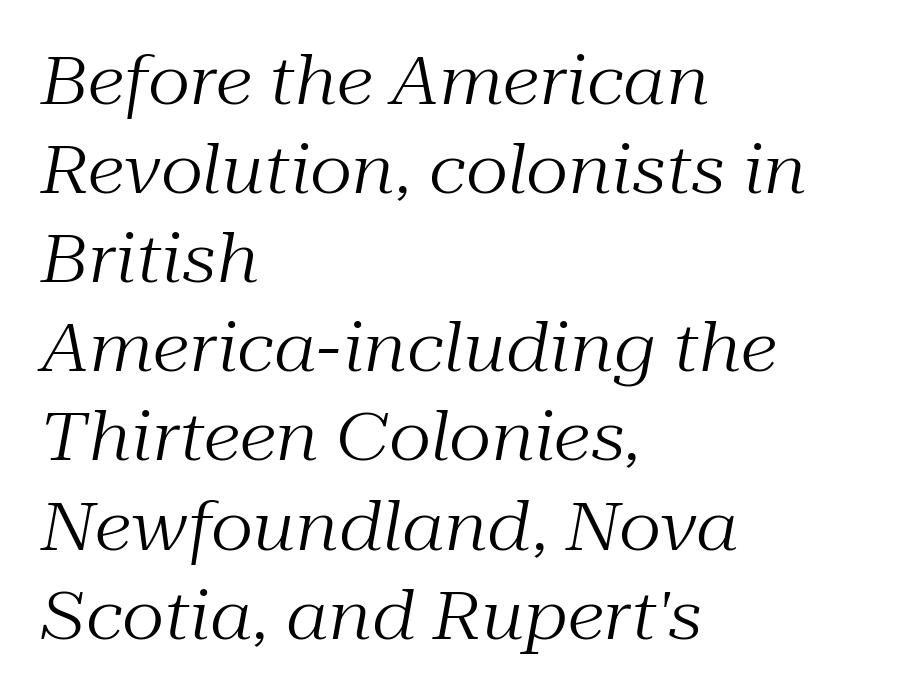
The image shows 67 px regular-weight serif type, italic (leaning right); set left-aligned, normal line spacing (1.33x), normal letter spacing, not underlined; medium stroke contrast and a medium x-height.
